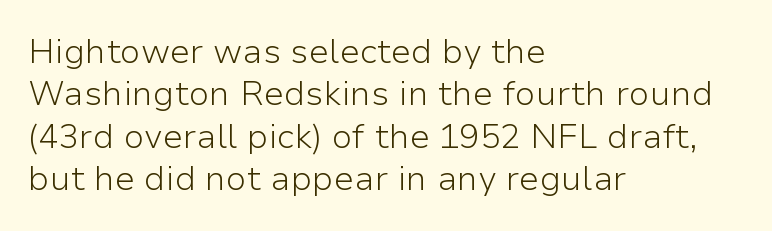
Q: Is the text bold? A: No.
Q: Is the text italic (slanted)? A: No, it is upright.
Q: Is the typeface a serif or a sans-serif typeface? A: Sans-serif.
Q: Is the text underlined? A: No.
Q: How is the paragraph aligned? A: Left-aligned.
Q: Is the spacing between letters normal or unusually wide? A: Normal.
Q: Is the spacing between lines tight, normal or loose? A: Normal.
Q: Width (condensed, normal, or wide)? A: Normal.
Q: Stroke contrast? A: Low.
Q: x-height? A: Medium.
Q: Monospaced? A: No.
